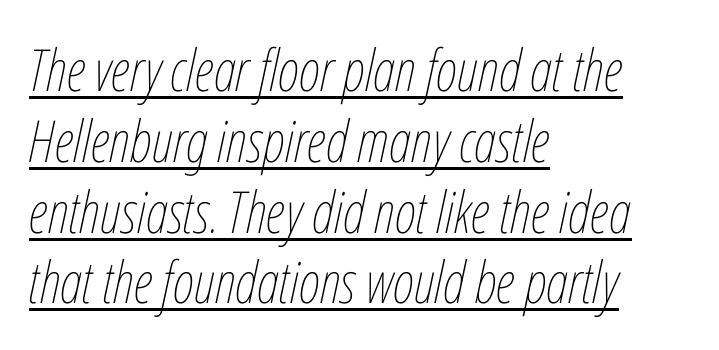
This sample uses plain, unmodified letter spacing. Characters are canted at an angle relative to the baseline's perpendicular. Is this a heavy cut? Hardly; it is regular or lighter. Line starts are locked; line ends wander. The letters advance in unequal steps, a hallmark of proportional type. Underlined type.
